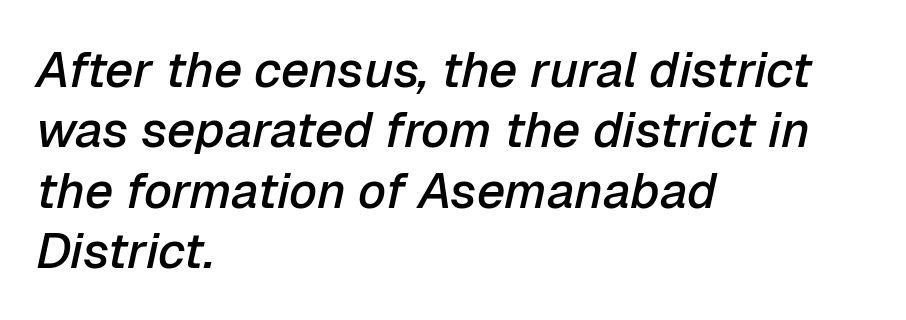
The image shows 50 px semibold type, italic (leaning right); set left-aligned, line spacing 1.21x, normal letter spacing, not underlined; low stroke contrast and a medium x-height.
